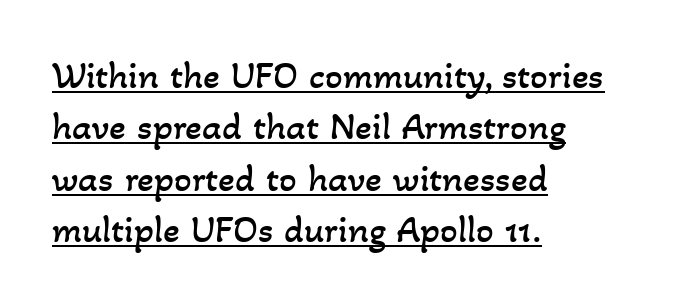
{"bold": "no", "weight": "regular", "width": "normal", "stroke_contrast": "low", "x_height": "small", "monospaced": "no", "underline": "yes", "align": "left", "line_spacing": "normal", "line_spacing_ratio": 1.32, "letter_spacing": "normal", "letter_spacing_em": 0.0, "glyph_px": 39}
